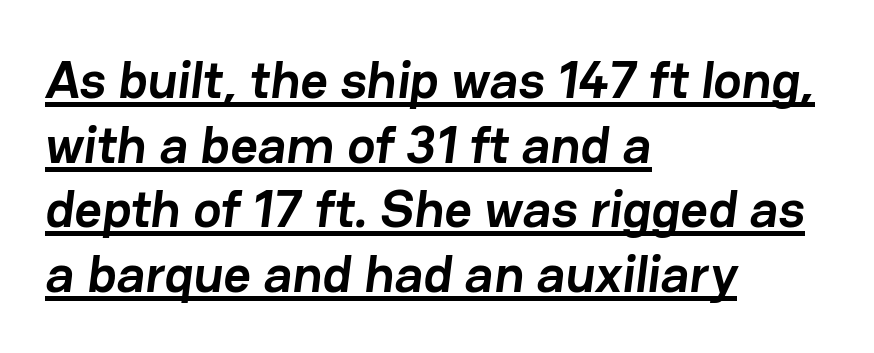
Weight check: bold — yes, fully. Letterform terminals end flat and unadorned throughout the passage. Each word holds together tightly as a unit, with standard inter-letter gaps. The lettering is marked with a stroke running underneath it.
